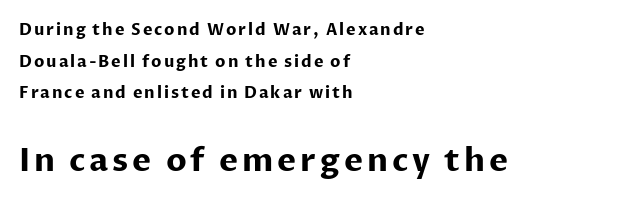
How heavy is the stroke? Heavy — this is a bold. Is this a sans? Yes — the strokes have no serifs. One glance says open: line gaps are wider than usual. If you squint, the bottom block still reads clearly — it's the larger of the two. Unlike italic type, these characters show no tilt at all. Horizontally, the lines are justified to the leading edge only.
